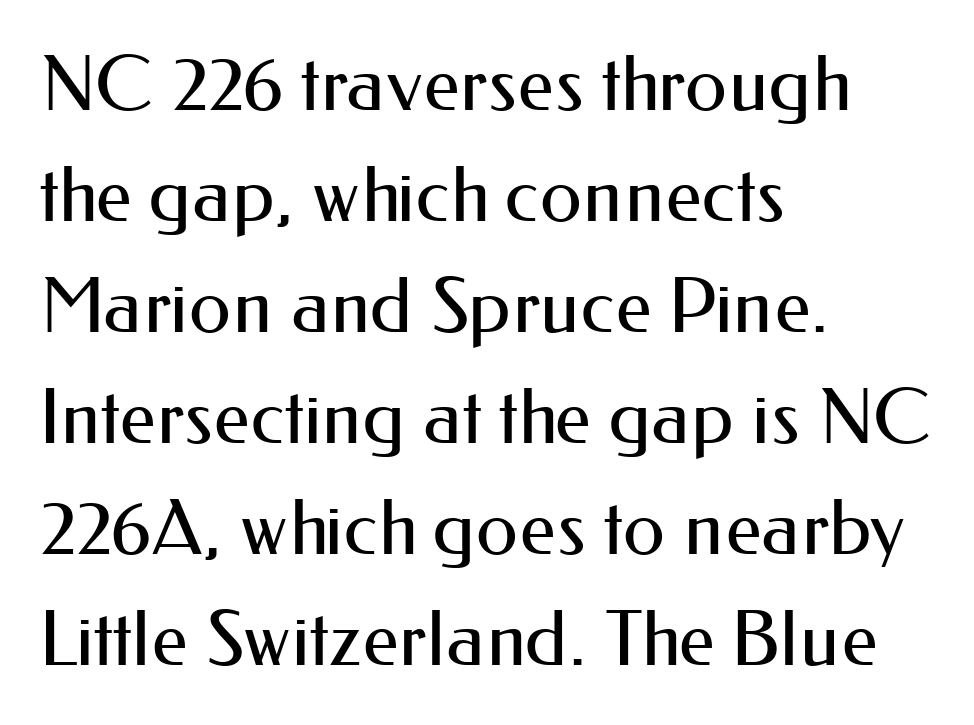
The image shows 76 px regular-weight sans-serif type, upright; set left-aligned, normal line spacing (1.46x), normal letter spacing, not underlined; medium stroke contrast and a small x-height.
